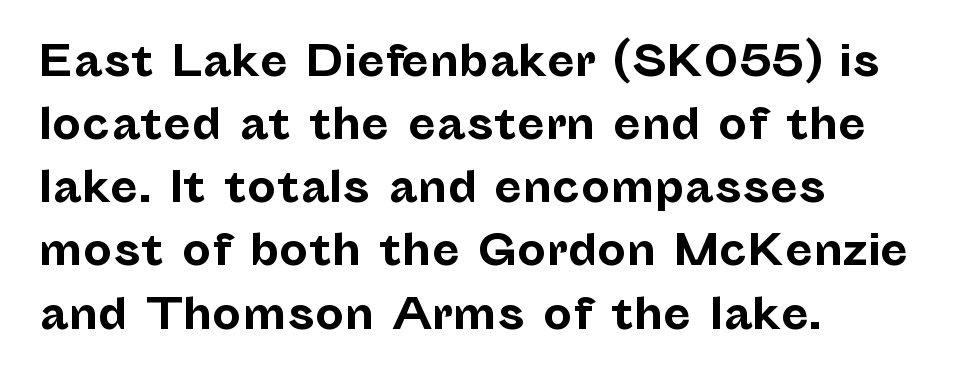
The image shows 41 px bold sans-serif type, upright; set left-aligned, normal line spacing (1.54x), normal letter spacing, not underlined; low stroke contrast and a medium x-height.
